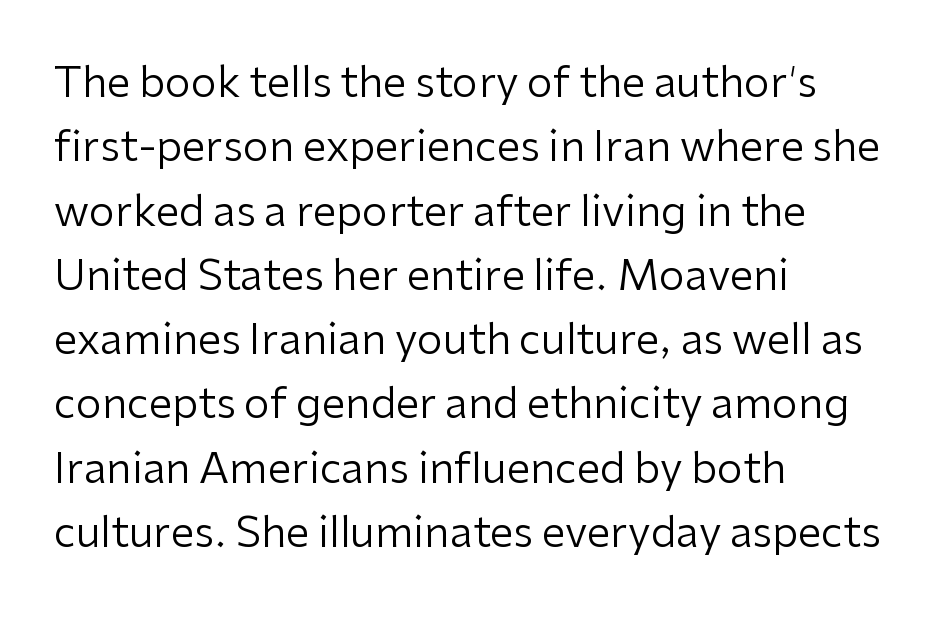
A typesetter would label this face a sans. The axis of the letterforms is exactly vertical. Horizontal alignment here is leftward, the default for most running prose. Quick note: underline off. The tracking reads as untouched default to a designer's eye. Baseline-to-baseline distance is the conventional proportion of letter height.
